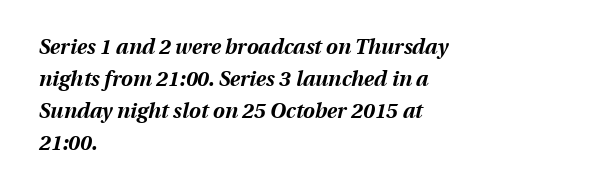
The image shows 21 px bold type, italic (leaning right); set left-aligned, normal line spacing (1.52x), normal letter spacing, not underlined.
